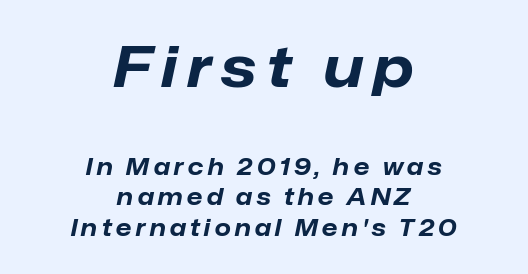
The image shows 57 px bold type, italic (leaning right); set centered, normal line spacing (1.31x), not underlined; the first (top) block is 2.48x larger; low stroke contrast and a medium x-height.
